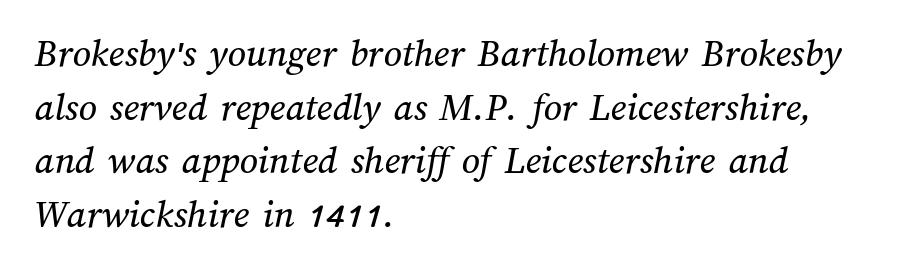
Q: Is the text underlined? A: No.
Q: How is the paragraph aligned? A: Left-aligned.
Q: Is the spacing between letters normal or unusually wide? A: Normal.
Q: Is the spacing between lines tight, normal or loose? A: Normal.
Q: Width (condensed, normal, or wide)? A: Normal.
Q: Stroke contrast? A: Medium.
Q: x-height? A: Medium.
Q: Monospaced? A: No.
